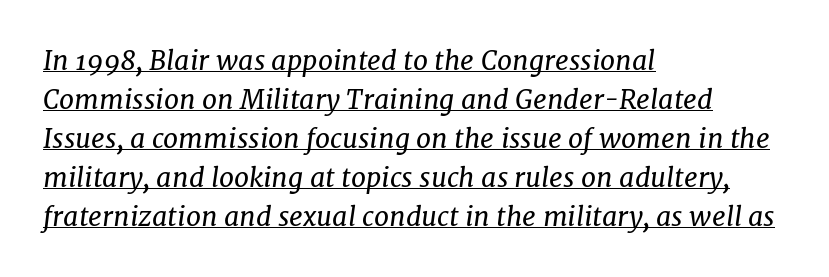
Q: Is the text bold? A: No.
Q: Is the text italic (slanted)? A: Yes, it leans right by about 7 degrees.
Q: Is the text underlined? A: Yes.
Q: How is the paragraph aligned? A: Left-aligned.
Q: Is the spacing between letters normal or unusually wide? A: Normal.
Q: Is the spacing between lines tight, normal or loose? A: Normal.
